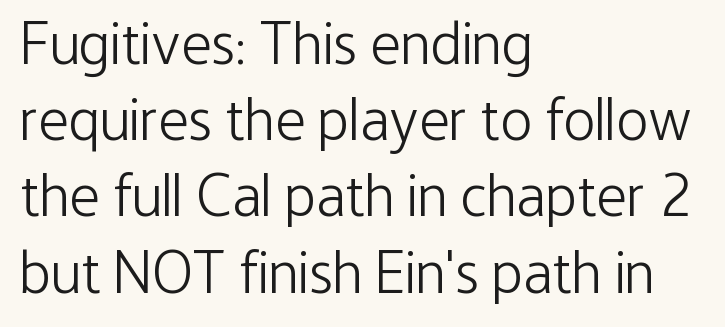
Q: Is the text bold? A: No.
Q: Is the text italic (slanted)? A: No, it is upright.
Q: Is the typeface a serif or a sans-serif typeface? A: Sans-serif.
Q: Is the text underlined? A: No.
Q: How is the paragraph aligned? A: Left-aligned.
Q: Is the spacing between letters normal or unusually wide? A: Normal.
Q: Is the spacing between lines tight, normal or loose? A: Normal.
Q: Width (condensed, normal, or wide)? A: Condensed.
Q: Stroke contrast? A: Low.
Q: x-height? A: Medium.
Q: Monospaced? A: No.
